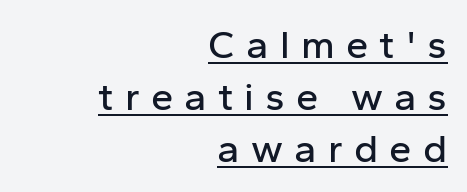
Q: Is the text italic (slanted)? A: No, it is upright.
Q: Is the typeface a serif or a sans-serif typeface? A: Sans-serif.
Q: Is the text underlined? A: Yes.
Q: How is the paragraph aligned? A: Right-aligned.
Q: Is the spacing between letters normal or unusually wide? A: Unusually wide.
Q: Is the spacing between lines tight, normal or loose? A: Normal.
Q: Width (condensed, normal, or wide)? A: Normal.
Q: Stroke contrast? A: Low.
Q: x-height? A: Medium.
Q: Monospaced? A: No.
